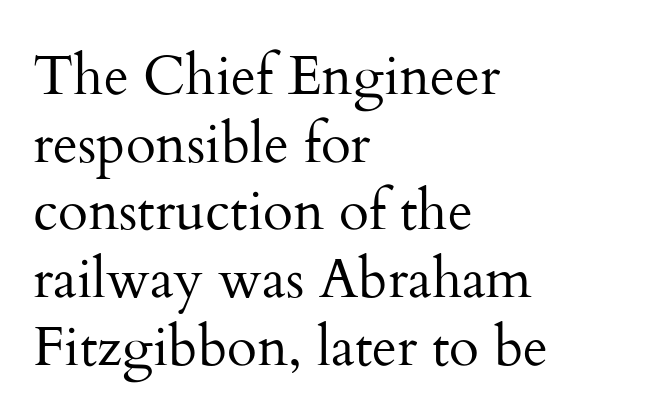
Only glyphs here, with clear space below each row. This sample uses an upright cut, with every glyph sitting square on the baseline. The rendering keeps characters at their native spacing. Varying glyph widths throughout — classic text-font behaviour. Type style note: has serifs.
